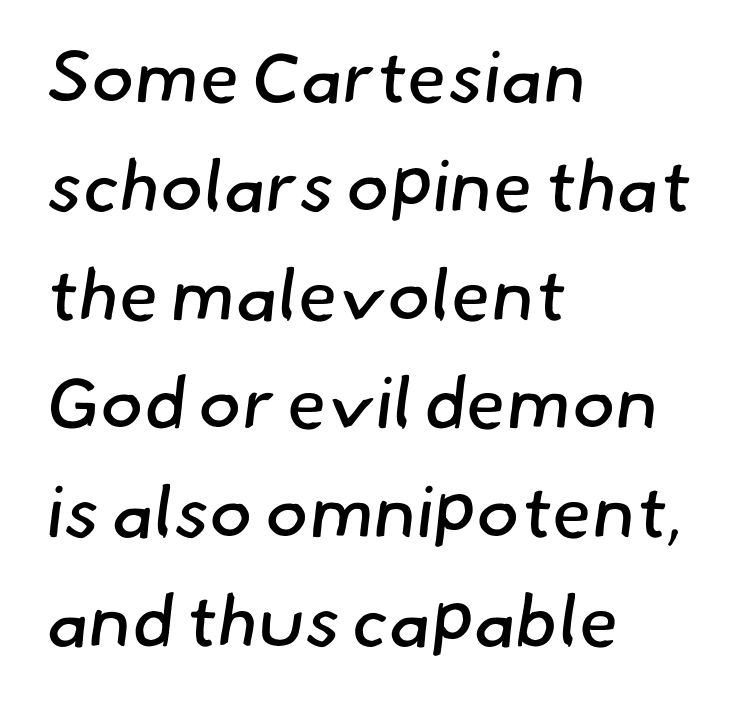
Q: Is the text bold? A: No.
Q: Is the typeface a serif or a sans-serif typeface? A: Sans-serif.
Q: Is the text underlined? A: No.
Q: How is the paragraph aligned? A: Left-aligned.
Q: Is the spacing between letters normal or unusually wide? A: Normal.
Q: Is the spacing between lines tight, normal or loose? A: Normal.
Q: Width (condensed, normal, or wide)? A: Normal.
Q: Stroke contrast? A: Low.
Q: x-height? A: Small.
Q: Monospaced? A: No.
